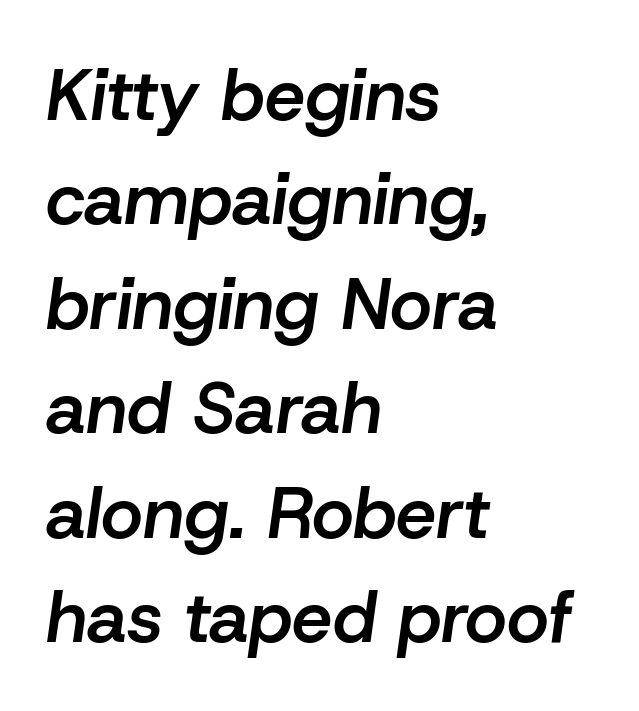
{"italic": "yes", "lean": "right", "slant_degrees": 8, "bold": "semi", "weight": "semibold", "width": "normal", "stroke_contrast": "low", "x_height": "medium", "monospaced": "no", "underline": "no", "align": "left", "line_spacing": "normal", "line_spacing_ratio": 1.45, "letter_spacing": "normal", "letter_spacing_em": 0.0, "glyph_px": 72}
